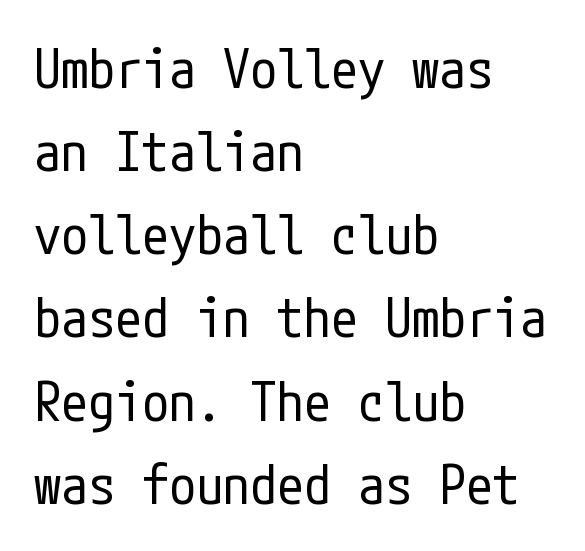
{"serif": "no", "italic": "no", "bold": "no", "weight": "regular", "width": "condensed", "stroke_contrast": "low", "x_height": "medium", "underline": "no", "align": "left", "line_spacing": "normal", "line_spacing_ratio": 1.54, "letter_spacing": "normal", "letter_spacing_em": 0.0, "glyph_px": 54}
